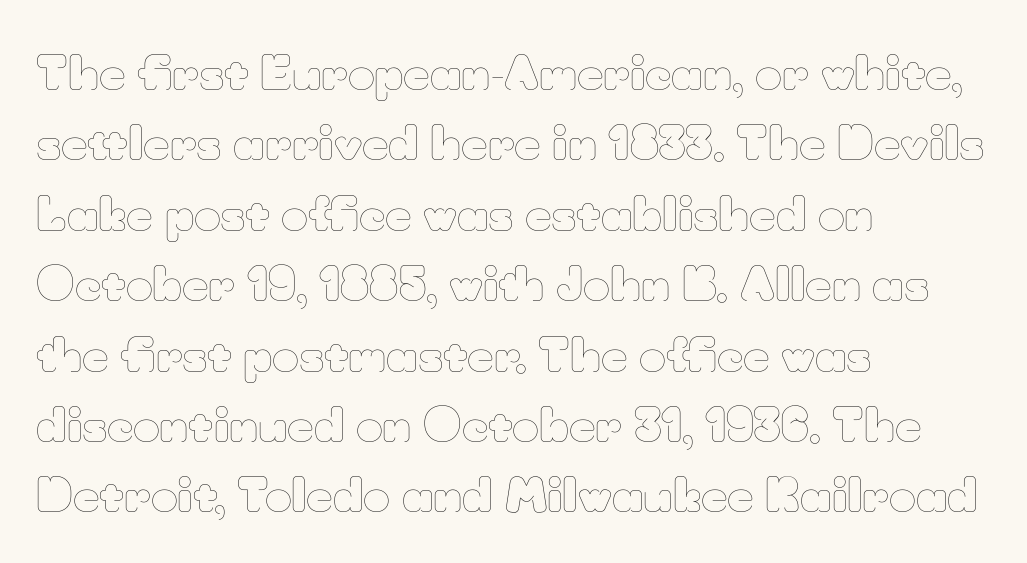
The image shows 46 px thin type, upright; set left-aligned, normal line spacing (1.53x), normal letter spacing, not underlined; low stroke contrast and a small x-height.
